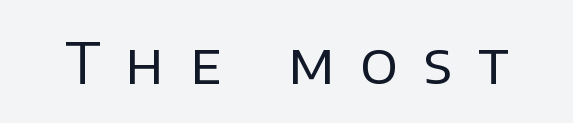
The image shows 56 px regular-weight sans-serif type, upright; set unusually wide letter spacing (+0.46 em), not underlined; low stroke contrast and a large x-height.
